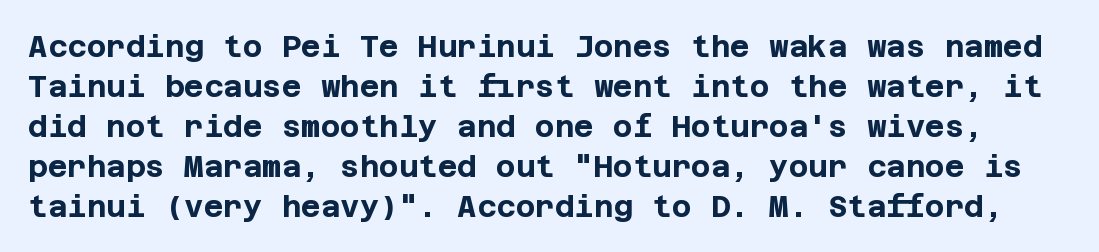
The image shows 30 px bold sans-serif type, upright; set normal line spacing (1.33x), normal letter spacing, not underlined; low stroke contrast and a large x-height.
